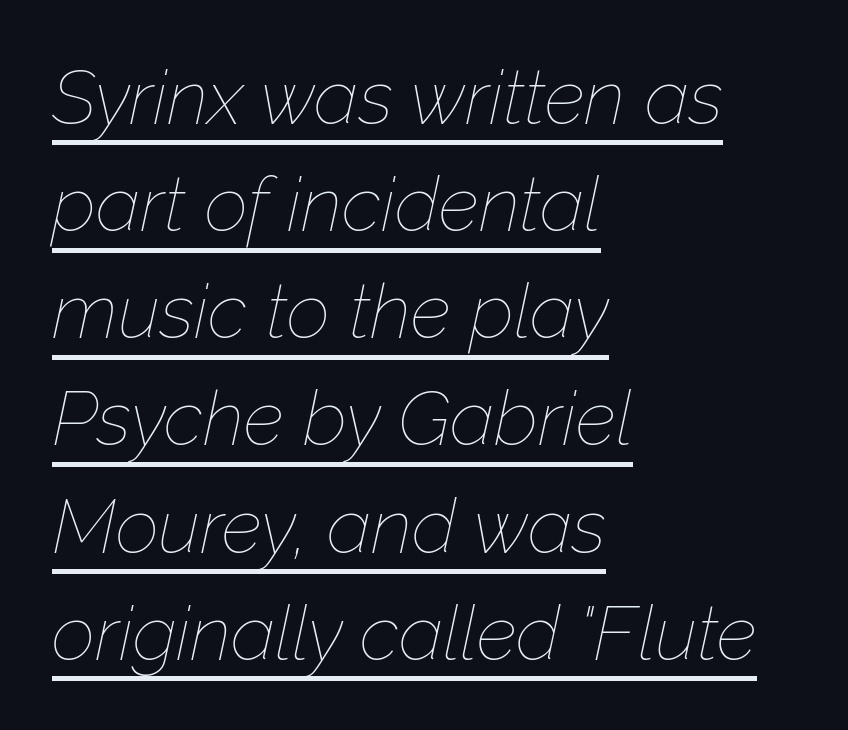
The image shows 76 px thin type, italic (leaning right); set left-aligned, normal line spacing (1.41x), normal letter spacing, underlined; low stroke contrast and a medium x-height.
